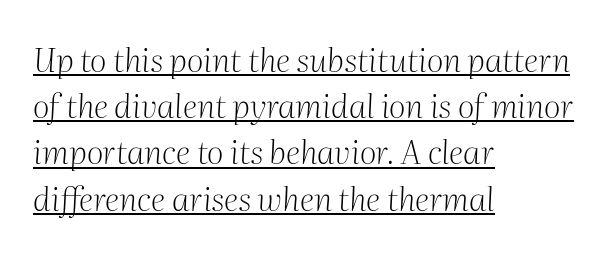
The rag falls on the right side of this text block. Designer's note — italics engaged. A serif font was chosen for this passage. This rendering features underlined lettering.
